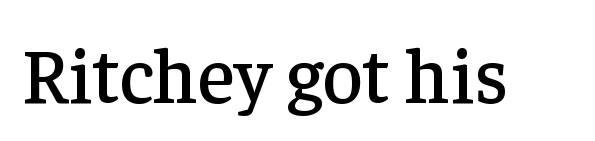
The image shows 78 px serif type, upright; set normal letter spacing, not underlined; low stroke contrast and a medium x-height.
